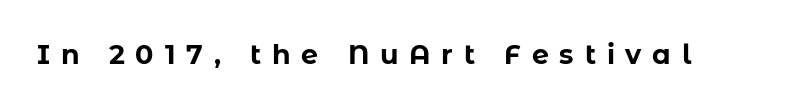
Underline: absent. The lettering holds an erect, upright posture throughout. Notice how thick the strokes are: this is what a full bold looks like. Here the glyphs are tracked loosely, breaking word shapes into spaced letters.
